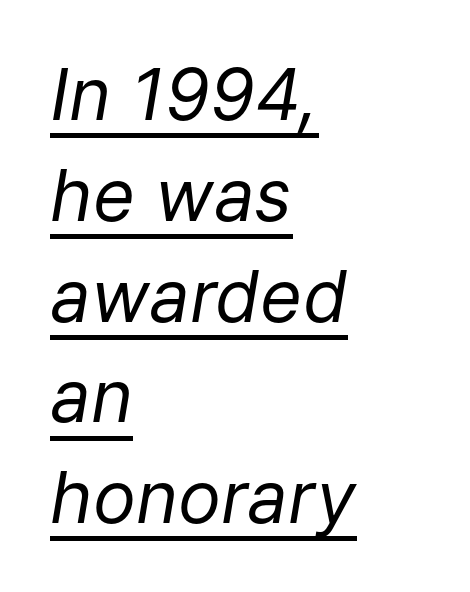
The image shows 72 px regular-weight type, italic (leaning right); set left-aligned, normal line spacing (1.4x), normal letter spacing, underlined; low stroke contrast and a medium x-height.
